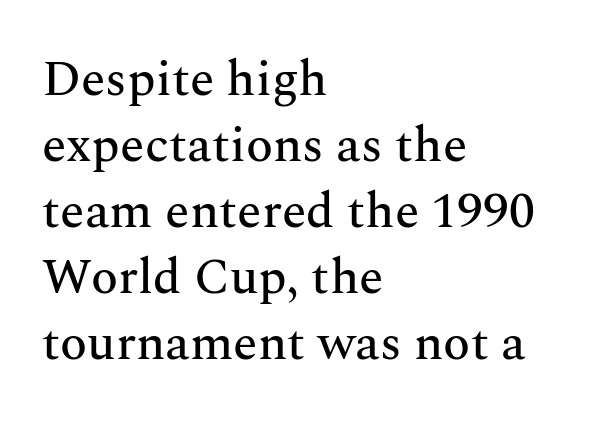
The image shows 50 px serif type, upright; set left-aligned, normal line spacing (1.32x), normal letter spacing, not underlined; medium stroke contrast and a medium x-height.
